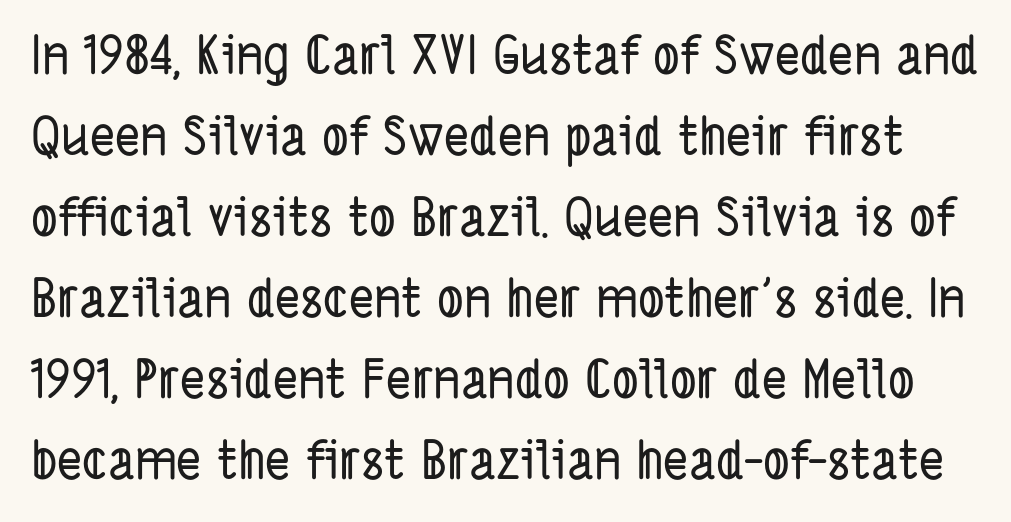
{"serif": "no", "width": "condensed", "stroke_contrast": "low", "x_height": "medium", "monospaced": "no", "underline": "no", "line_spacing": "normal", "line_spacing_ratio": 1.53, "letter_spacing": "normal", "letter_spacing_em": 0.0, "glyph_px": 53}
